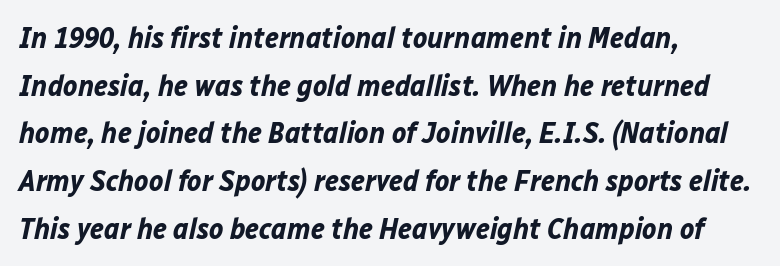
{"italic": "yes", "lean": "right", "slant_degrees": 12, "bold": "yes", "weight": "bold", "width": "normal", "stroke_contrast": "low", "x_height": "medium", "monospaced": "no", "underline": "no", "align": "left", "line_spacing": "normal", "line_spacing_ratio": 1.59, "letter_spacing": "normal", "letter_spacing_em": 0.0, "glyph_px": 30}
